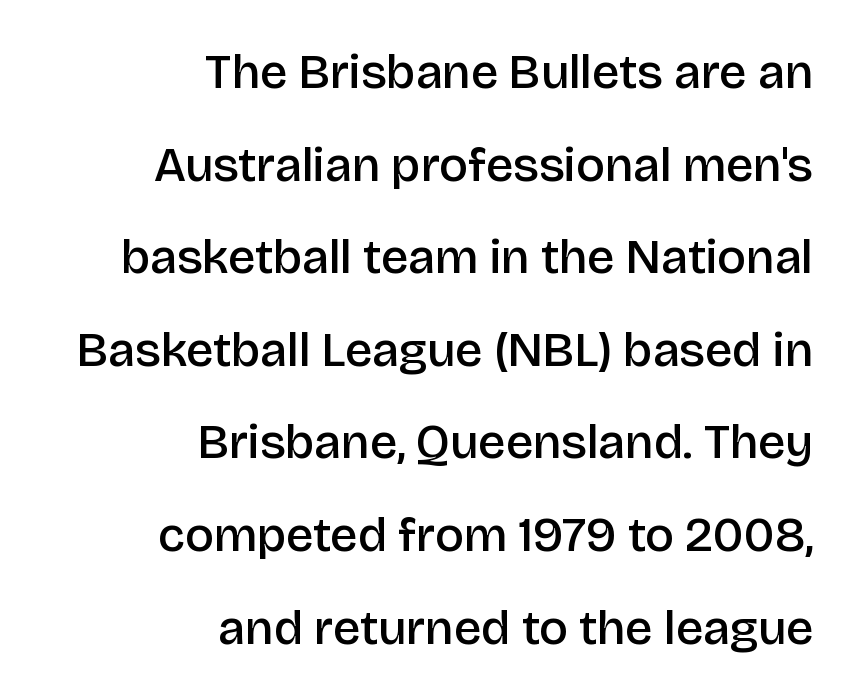
Typeset ragged left — the right edge is the straight one. A clean baseline with only descenders dipping below it. Ascenders rise straight up at ninety degrees. Observe the absence of serifs on each vertical stroke in this sample. These lines are rendered in a variable-pitch font.
